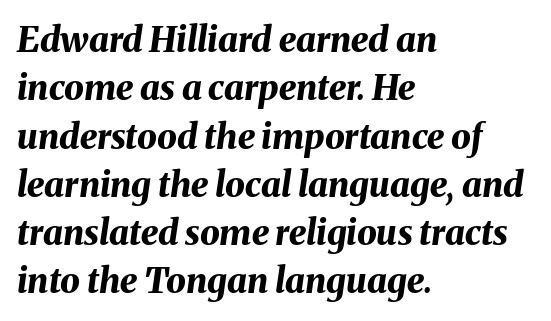
The image shows 35 px bold type, italic (leaning right); set left-aligned, normal line spacing (1.38x), normal letter spacing, not underlined; medium stroke contrast and a medium x-height.
